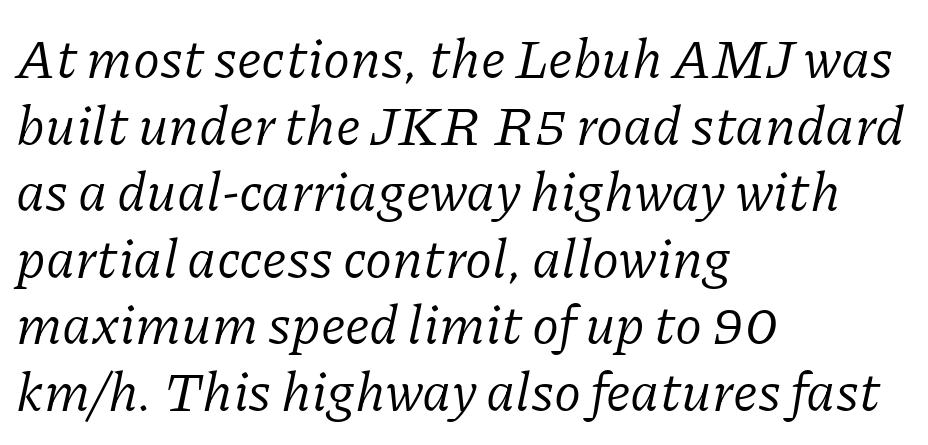
{"serif": "yes", "italic": "yes", "lean": "right", "slant_degrees": 11, "bold": "no", "weight": "regular", "width": "normal", "stroke_contrast": "low", "x_height": "medium", "monospaced": "no", "underline": "no", "align": "left", "line_spacing_ratio": 1.21, "letter_spacing": "normal", "letter_spacing_em": 0.0, "glyph_px": 55}
